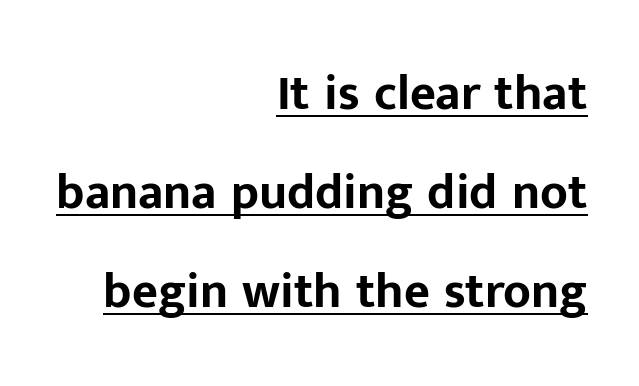
Q: Is the text bold? A: Yes.
Q: Is the text italic (slanted)? A: No, it is upright.
Q: Is the typeface a serif or a sans-serif typeface? A: Sans-serif.
Q: Is the text underlined? A: Yes.
Q: How is the paragraph aligned? A: Right-aligned.
Q: Is the spacing between letters normal or unusually wide? A: Normal.
Q: Is the spacing between lines tight, normal or loose? A: Loose.
Q: Width (condensed, normal, or wide)? A: Normal.
Q: Stroke contrast? A: Low.
Q: x-height? A: Medium.
Q: Monospaced? A: No.
